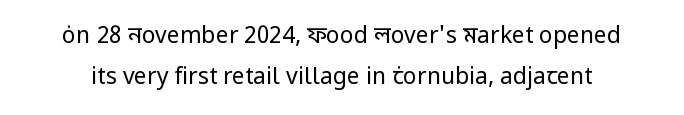
Observe the ordinary spacing: letters are neighbours, not strangers. Plain, unruled lines of type. The strokes are not fattened; the text isn't bold. The lettering holds an erect, upright posture throughout.
